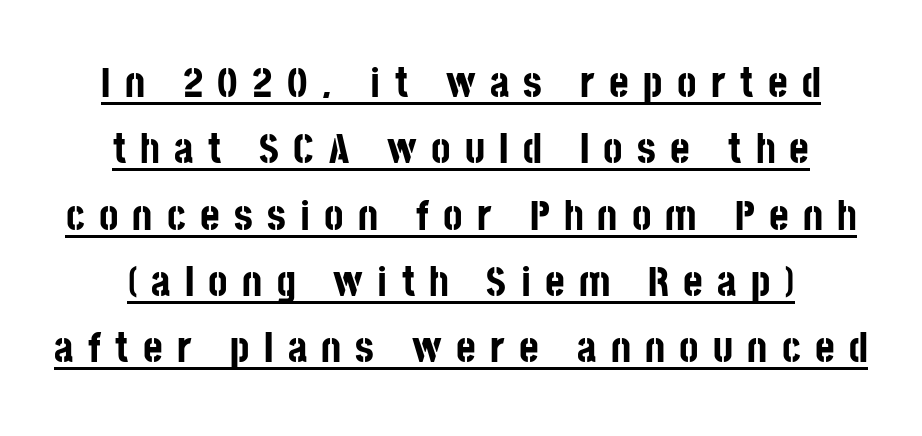
{"serif": "no", "italic": "no", "bold": "yes", "weight": "bold", "width": "condensed", "stroke_contrast": "low", "x_height": "large", "monospaced": "no", "underline": "yes", "line_spacing": "normal", "line_spacing_ratio": 1.58, "letter_spacing": "wide", "letter_spacing_em": 0.34, "glyph_px": 42}
